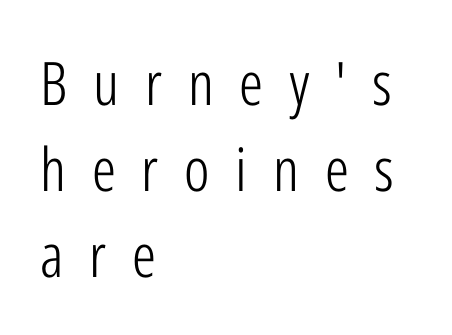
The image shows 60 px light, condensed sans-serif type, upright; set left-aligned, normal line spacing (1.43x), unusually wide letter spacing (+0.43 em), not underlined; low stroke contrast and a medium x-height.
